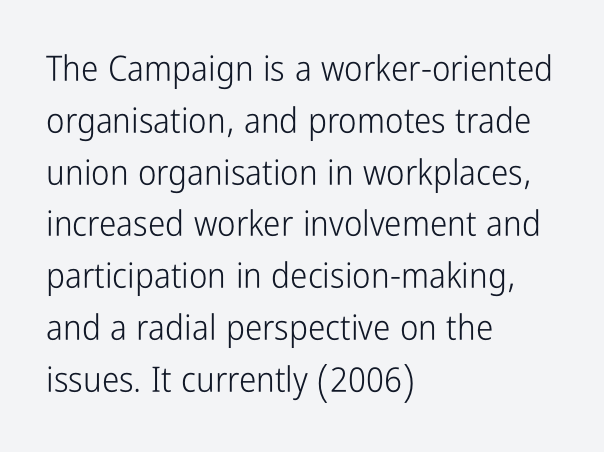
The line-height multiplier appears to be the usual default. The characters are drawn with everyday or finer stroke widths. A typesetter would mark this as roman, not italic. The type is set solid horizontally, with unmodified tracking.
